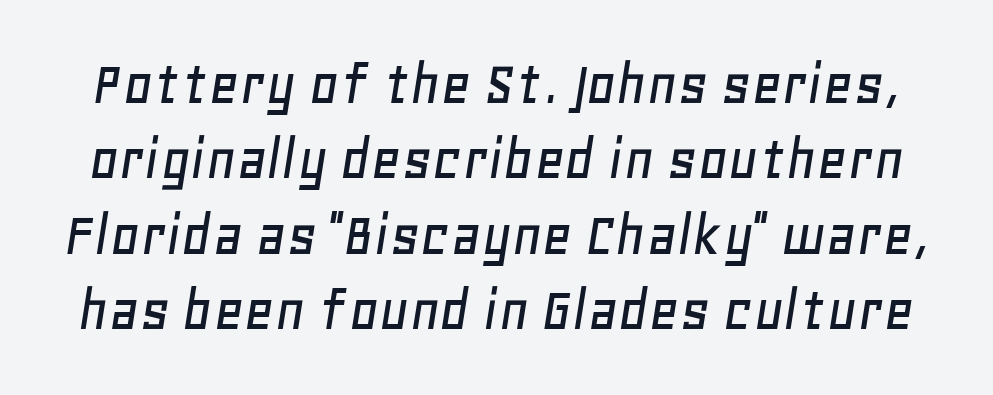
{"italic": "yes", "lean": "right", "slant_degrees": 11, "width": "normal", "stroke_contrast": "low", "x_height": "large", "monospaced": "no", "underline": "no", "line_spacing_ratio": 1.16, "letter_spacing": "normal", "letter_spacing_em": 0.0, "glyph_px": 65}
